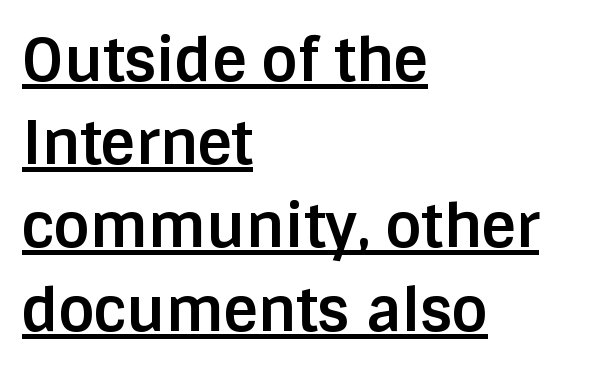
Q: Is the text bold? A: Yes.
Q: Is the text italic (slanted)? A: No, it is upright.
Q: Is the typeface a serif or a sans-serif typeface? A: Sans-serif.
Q: Is the text underlined? A: Yes.
Q: How is the paragraph aligned? A: Left-aligned.
Q: Is the spacing between letters normal or unusually wide? A: Normal.
Q: Is the spacing between lines tight, normal or loose? A: Normal.
Q: Width (condensed, normal, or wide)? A: Normal.
Q: Stroke contrast? A: Low.
Q: x-height? A: Large.
Q: Monospaced? A: No.
